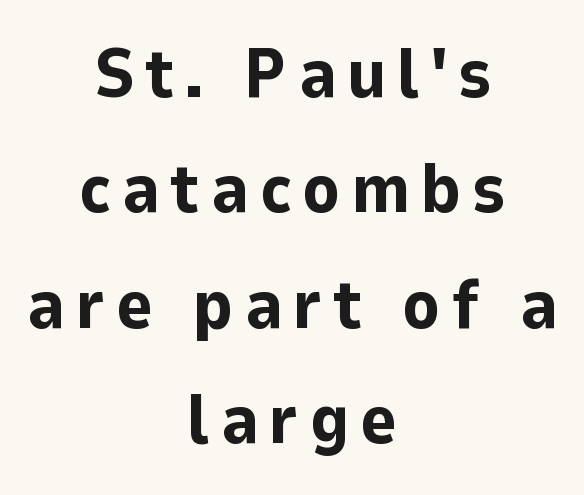
The image shows 70 px bold sans-serif type, upright; set centered, normal line spacing (1.65x), not underlined; low stroke contrast and a medium x-height.
